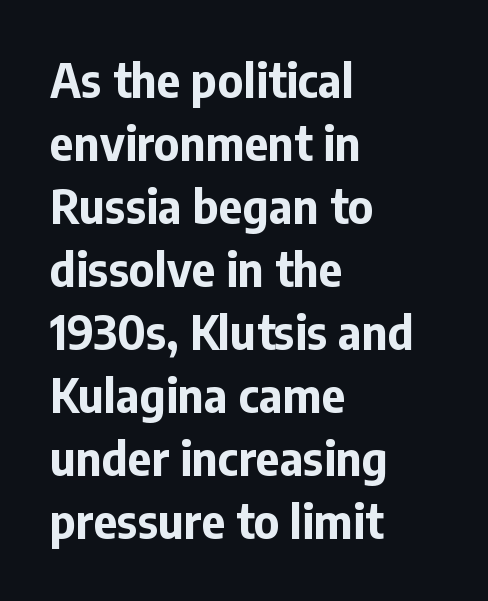
{"serif": "no", "italic": "no", "bold": "yes", "weight": "bold", "width": "normal", "stroke_contrast": "low", "x_height": "medium", "monospaced": "no", "underline": "no", "align": "left", "line_spacing": "normal", "line_spacing_ratio": 1.37, "letter_spacing": "normal", "letter_spacing_em": 0.0, "glyph_px": 46}
